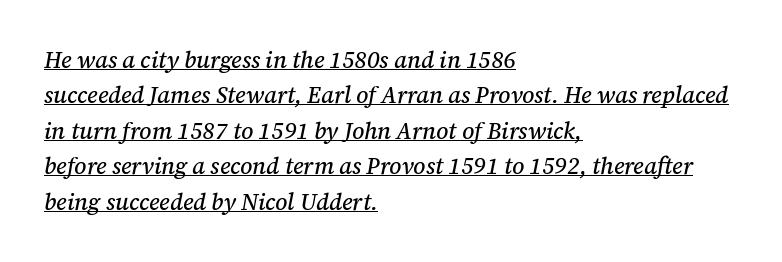
The image shows 23 px text type, italic (leaning right); set left-aligned, normal line spacing (1.54x), normal letter spacing, underlined.
